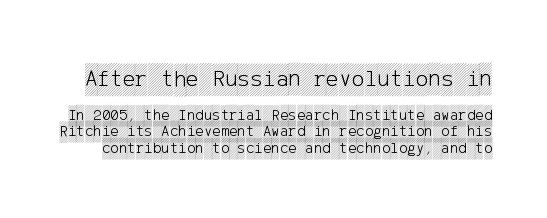
Q: Is the text italic (slanted)? A: No, it is upright.
Q: Is the text underlined? A: No.
Q: Is the spacing between letters normal or unusually wide? A: Normal.
Q: Is the spacing between lines tight, normal or loose? A: Tight.
Q: Which block of text is set in a larger size, the first (top) or the second (bottom)? A: The first (top) one.
